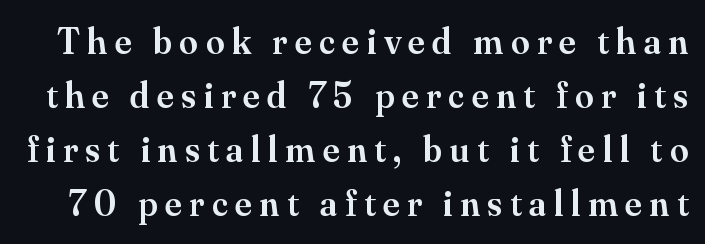
{"serif": "yes", "italic": "no", "bold": "semi", "weight": "semibold", "width": "normal", "stroke_contrast": "medium", "x_height": "small", "monospaced": "no", "underline": "no", "line_spacing": "normal", "line_spacing_ratio": 1.46, "letter_spacing": "wide", "letter_spacing_em": 0.21, "glyph_px": 37}
